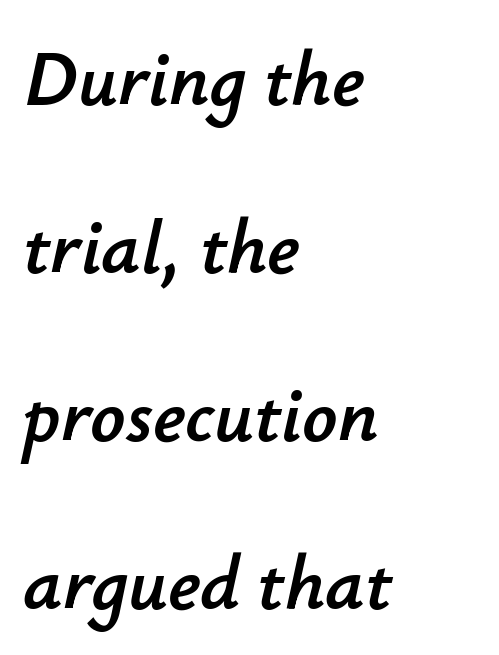
The space beneath each line is pristine and unruled. Short note: letters normally spaced. An italicized treatment has been applied to the whole sample. This sample trades compactness for vertical openness between lines. This sample is left-justified, so line endings fall wherever the words run out. The passage shown is typed in a proportional face where columns would drift.
